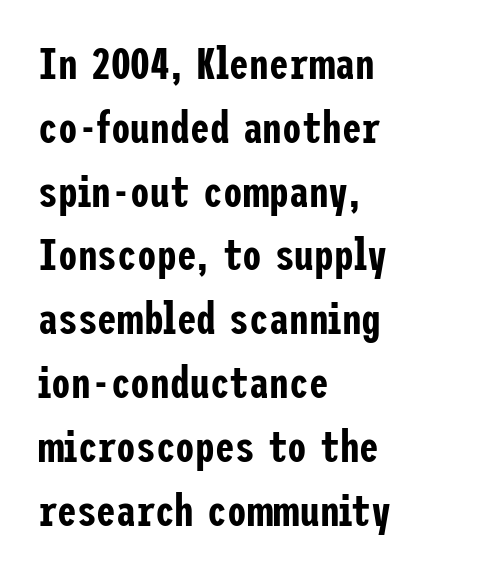
{"serif": "no", "italic": "no", "width": "condensed", "stroke_contrast": "low", "x_height": "medium", "underline": "no", "align": "left", "line_spacing": "normal", "line_spacing_ratio": 1.45, "letter_spacing": "normal", "letter_spacing_em": 0.0, "glyph_px": 44}
